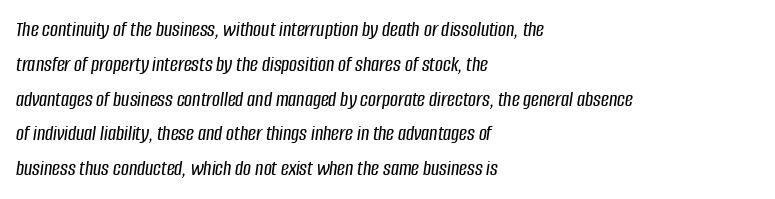
Q: Is the text italic (slanted)? A: Yes, it leans right by about 8 degrees.
Q: Is the text underlined? A: No.
Q: How is the paragraph aligned? A: Left-aligned.
Q: Is the spacing between letters normal or unusually wide? A: Normal.
Q: Is the spacing between lines tight, normal or loose? A: Normal.
